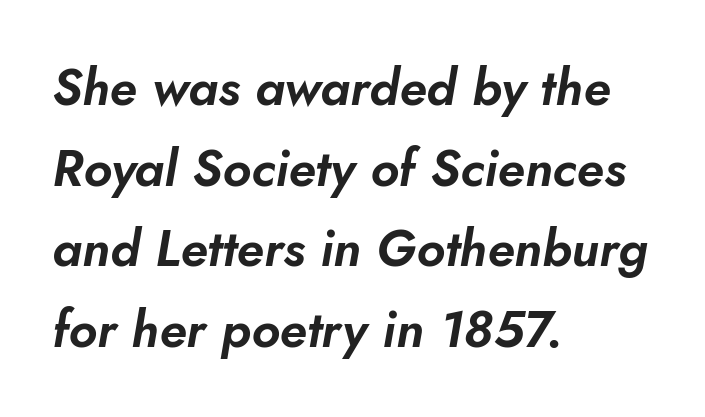
Q: Is the text italic (slanted)? A: Yes, it leans right by about 10 degrees.
Q: Is the text underlined? A: No.
Q: How is the paragraph aligned? A: Left-aligned.
Q: Is the spacing between letters normal or unusually wide? A: Normal.
Q: Is the spacing between lines tight, normal or loose? A: Normal.
Q: Width (condensed, normal, or wide)? A: Normal.
Q: Stroke contrast? A: Low.
Q: x-height? A: Small.
Q: Monospaced? A: No.
